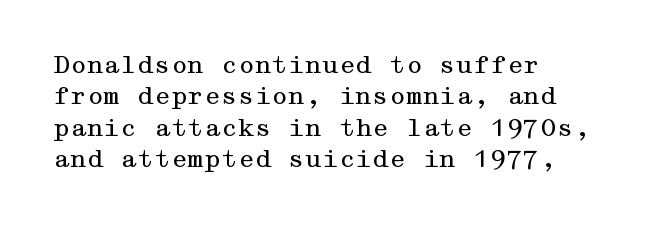
{"italic": "no", "bold": "no", "underline": "no", "line_spacing": "normal", "line_spacing_ratio": 1.31, "letter_spacing": "normal", "letter_spacing_em": 0.0, "glyph_px": 24}
